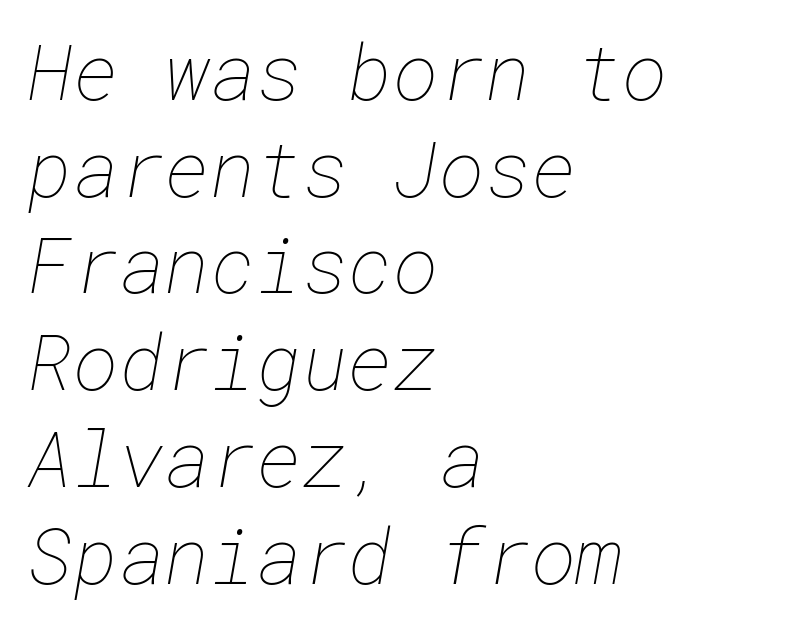
Q: Is the text bold? A: No.
Q: Is the text underlined? A: No.
Q: How is the paragraph aligned? A: Left-aligned.
Q: Is the spacing between letters normal or unusually wide? A: Normal.
Q: Width (condensed, normal, or wide)? A: Normal.
Q: Stroke contrast? A: Low.
Q: x-height? A: Medium.
